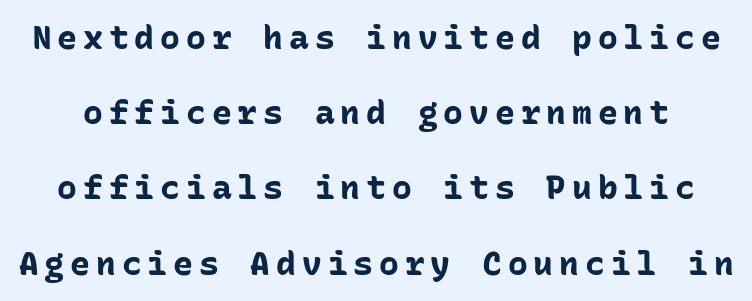
Typesetter's note: full bold, strokes at maximum text heaviness. The text was rendered using a sans face with plain stroke endings. Regarding leading, the lines here are spaced well apart. The lettering holds an erect, upright posture throughout. Anything drawn beneath the words? Only blank space.
